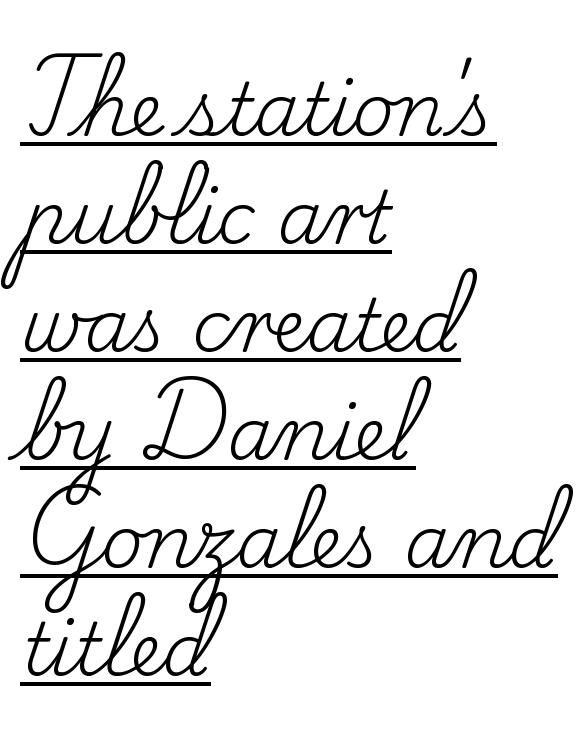
The image shows 73 px regular-weight serif type; set left-aligned, normal line spacing (1.48x), normal letter spacing, underlined; low stroke contrast and a small x-height.
